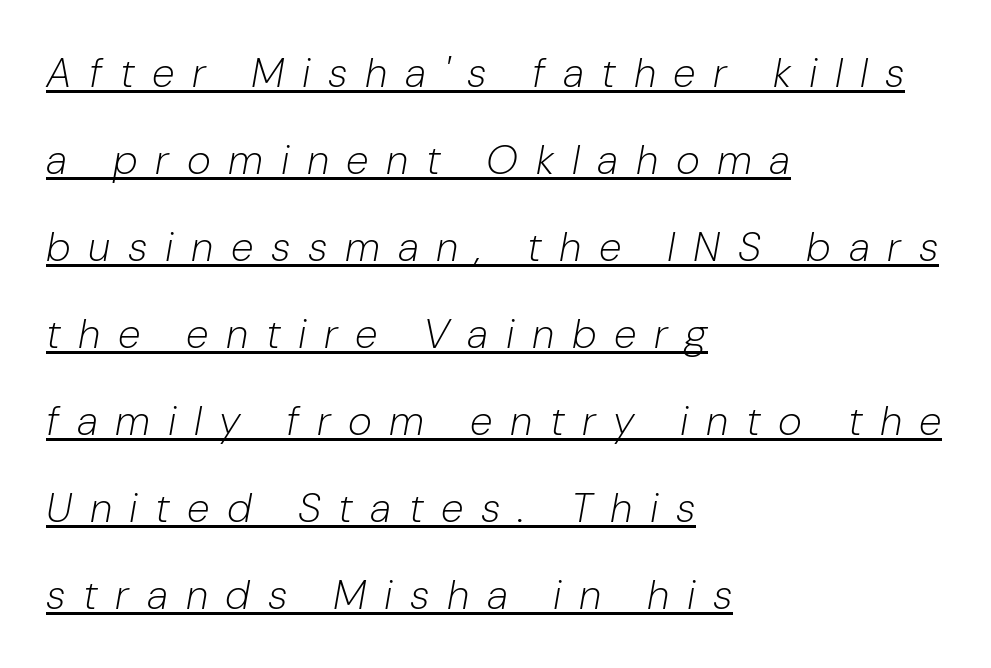
{"italic": "yes", "lean": "right", "slant_degrees": 10, "bold": "no", "weight": "light", "width": "normal", "stroke_contrast": "low", "x_height": "medium", "monospaced": "no", "underline": "yes", "align": "left", "line_spacing": "loose", "line_spacing_ratio": 2.12, "letter_spacing": "wide", "letter_spacing_em": 0.43, "glyph_px": 41}
